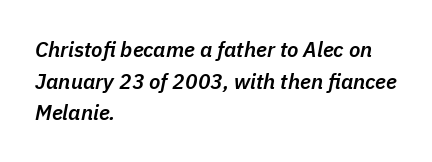
The image shows 21 px text type, italic (leaning right); set left-aligned, normal line spacing (1.51x), normal letter spacing, not underlined.
